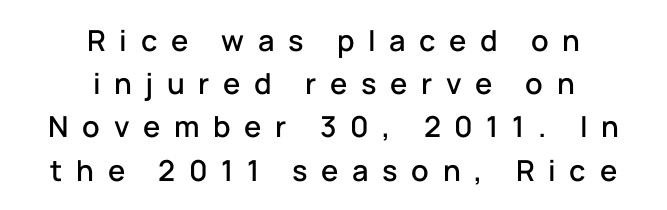
Q: Is the text italic (slanted)? A: No, it is upright.
Q: Is the typeface a serif or a sans-serif typeface? A: Sans-serif.
Q: Is the text underlined? A: No.
Q: How is the paragraph aligned? A: Centered.
Q: Is the spacing between letters normal or unusually wide? A: Unusually wide.
Q: Is the spacing between lines tight, normal or loose? A: Normal.
Q: Width (condensed, normal, or wide)? A: Normal.
Q: Stroke contrast? A: Low.
Q: x-height? A: Medium.
Q: Monospaced? A: No.
